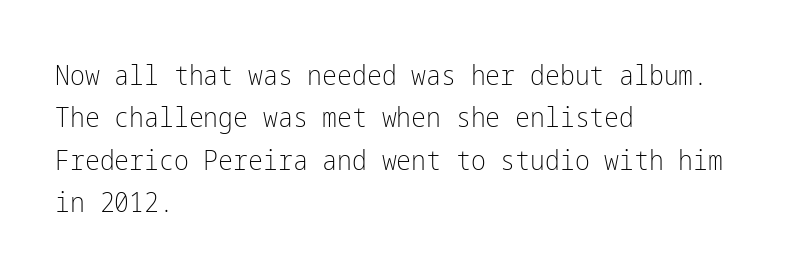
The image shows 28 px light, condensed sans-serif type, upright; set left-aligned, normal line spacing (1.51x), normal letter spacing, not underlined; low stroke contrast and a medium x-height.
